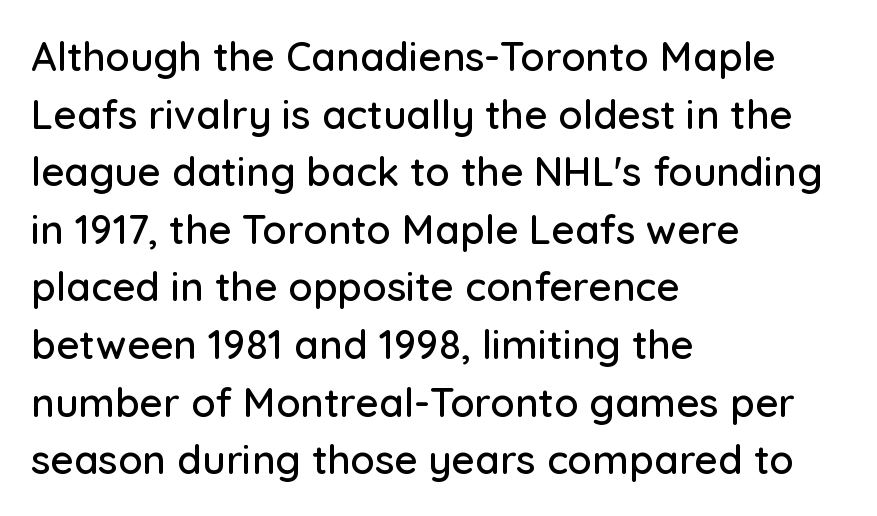
The image shows 40 px sans-serif type, upright; set left-aligned, normal line spacing (1.44x), normal letter spacing, not underlined; low stroke contrast and a medium x-height.
